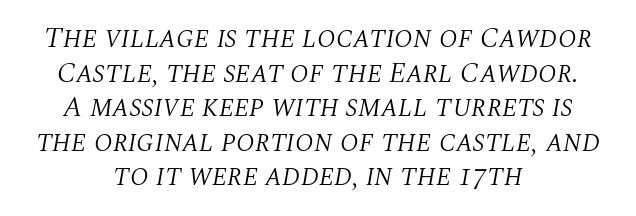
The image shows 29 px light serif type, italic (leaning right); set centered, line spacing 1.19x, normal letter spacing, not underlined; medium stroke contrast and a large x-height.
